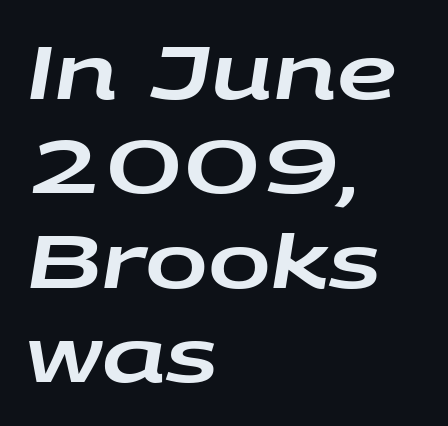
You could not count columns in this text — the font is proportionally spaced. If you drew a line through each stem, it would be angled. No extra tracking has been applied to these lines. The passage shown is not underscored anywhere. The block of text has a typical density, with ordinary space between rows.
